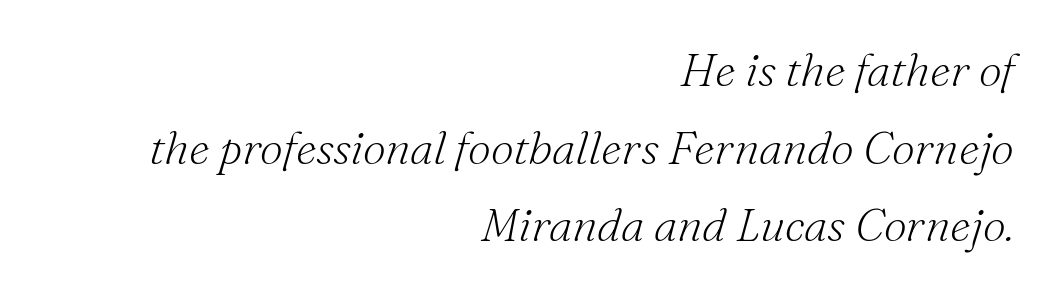
Between one letter and the next there's only the usual sliver of space. How would I describe the line gaps? Plain and ordinary. The text was rendered using a seriffed face with decorative stroke endings. Is this a fixed-width face? No — the glyphs have proportional, varying widths. Is the stroke heavy? The answer is a plain regular-or-lighter.
